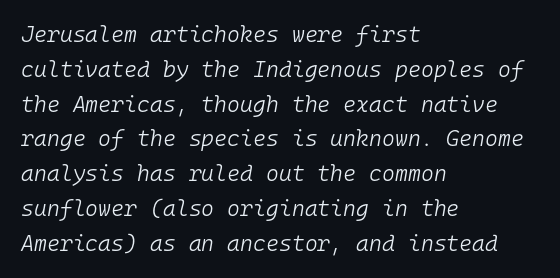
The image shows 22 px text type, italic (leaning right); set left-aligned, normal line spacing (1.58x), normal letter spacing, not underlined.
